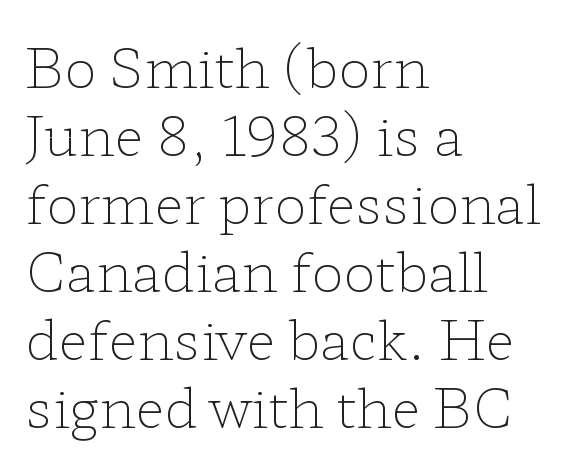
{"serif": "yes", "italic": "no", "bold": "no", "weight": "light", "width": "wide", "stroke_contrast": "low", "x_height": "medium", "monospaced": "no", "underline": "no", "align": "left", "line_spacing": "normal", "line_spacing_ratio": 1.26, "letter_spacing": "normal", "letter_spacing_em": 0.0, "glyph_px": 54}
